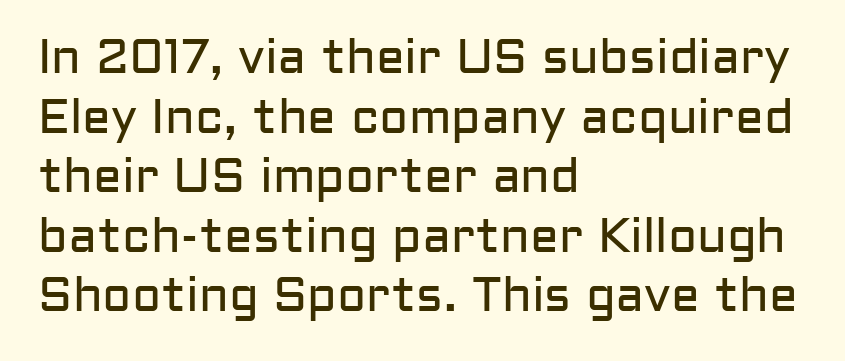
Does extra space separate the letters? No, they use regular spacing. Serif or sans? Sans — the stroke terminals are bare. The rendering uses natural spacing where letterforms have individual widths. The string is rendered with underlining switched off. Stems and bowls with no extra thickness — not bold.
